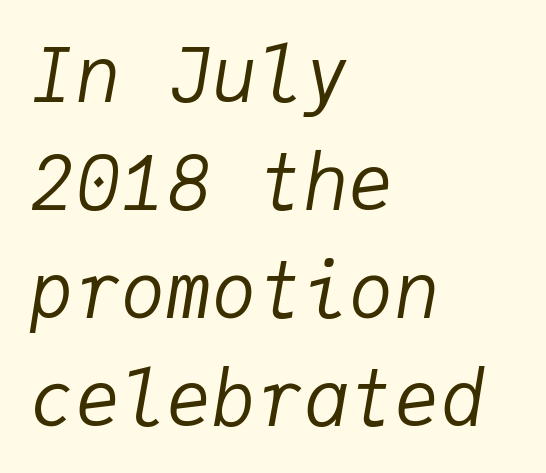
Reading down the column, the eye jumps a familiar distance to each next line. Words appear dense and cohesive because spacing is normal. Is this a heavy cut? Hardly; it is regular or lighter. This sample is left-justified, so line endings fall wherever the words run out. The font's italic variant was chosen for this text.
